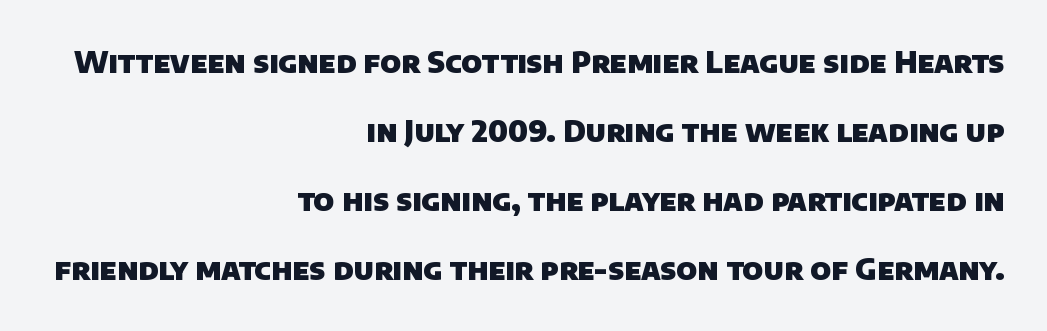
Q: Is the text bold? A: Yes.
Q: Is the typeface a serif or a sans-serif typeface? A: Sans-serif.
Q: Is the text underlined? A: No.
Q: How is the paragraph aligned? A: Right-aligned.
Q: Is the spacing between letters normal or unusually wide? A: Normal.
Q: Is the spacing between lines tight, normal or loose? A: Loose.
Q: Width (condensed, normal, or wide)? A: Normal.
Q: Stroke contrast? A: Low.
Q: x-height? A: Large.
Q: Monospaced? A: No.
